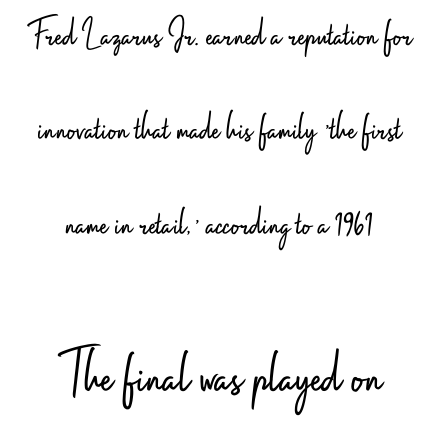
Top chunk: small. Bottom chunk: large. Ink coverage per letter is moderate at most. Widely set lines give the paragraph a tall, airy silhouette. The whitespace from short lines is split evenly between both sides. Proportional: the letters do not fall into vertical columns.
